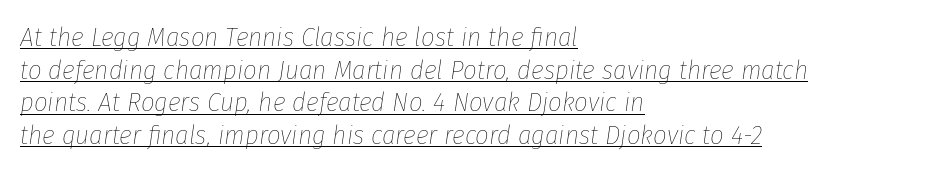
The image shows 27 px text type, italic (leaning right); set left-aligned, line spacing 1.21x, normal letter spacing, underlined.
